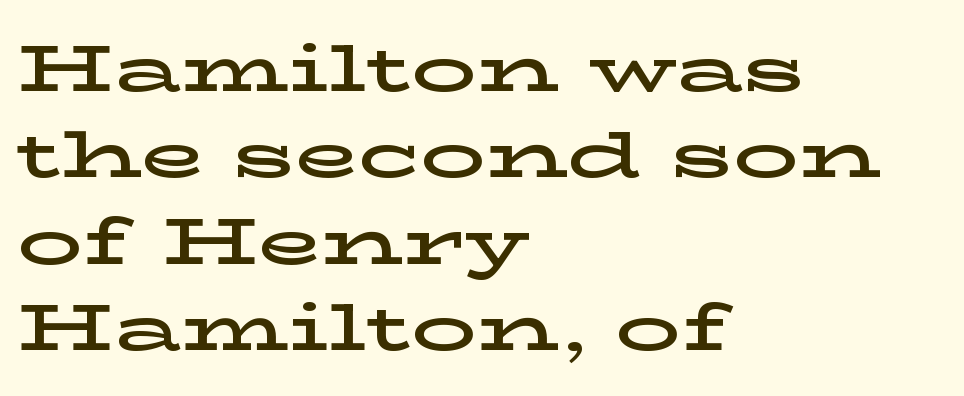
Spacing between characters is what you'd get straight out of the box. A normal amount of white space separates one row of letters from the next. This is the regular roman posture of the typeface. The glyphs in this specimen are seriffed.
